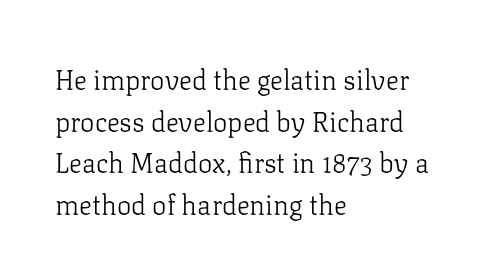
{"italic": "no", "bold": "no", "underline": "no", "align": "left", "line_spacing": "normal", "line_spacing_ratio": 1.54, "letter_spacing": "normal", "letter_spacing_em": 0.0, "glyph_px": 27}
